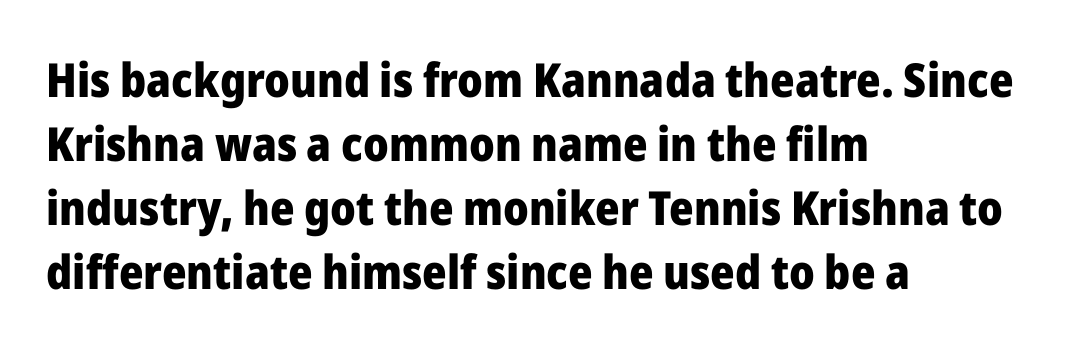
Q: Is the text bold? A: Yes.
Q: Is the text italic (slanted)? A: No, it is upright.
Q: Is the typeface a serif or a sans-serif typeface? A: Sans-serif.
Q: Is the text underlined? A: No.
Q: How is the paragraph aligned? A: Left-aligned.
Q: Is the spacing between letters normal or unusually wide? A: Normal.
Q: Is the spacing between lines tight, normal or loose? A: Normal.
Q: Width (condensed, normal, or wide)? A: Normal.
Q: Stroke contrast? A: Low.
Q: x-height? A: Medium.
Q: Monospaced? A: No.
